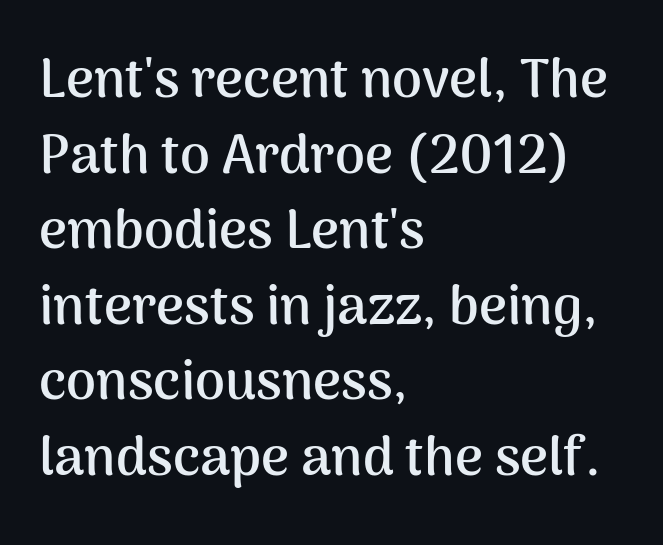
The image shows 54 px semibold sans-serif type, upright; set left-aligned, normal line spacing (1.4x), normal letter spacing, not underlined; medium stroke contrast and a medium x-height.
